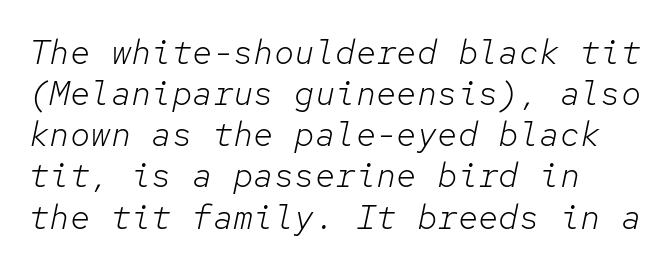
The image shows 34 px light type, italic (leaning right), monospaced; set left-aligned, line spacing 1.21x, normal letter spacing, not underlined; low stroke contrast and a medium x-height.
